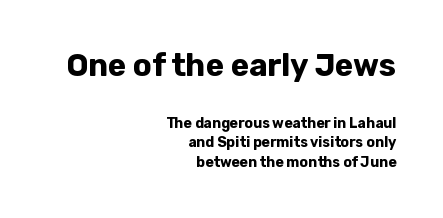
The face used here is rendered with its standard letterfit. Block one is the big one; block two sits smaller underneath. In CSS terms this would be text-align: right. This block has exactly the height ordinary leading produces. Rule under the text: the space is simply empty. Note the varied advance widths — an 'i' is clearly narrower than an 'm'.
